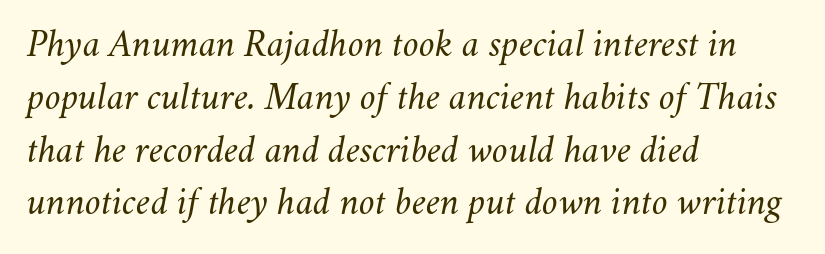
The image shows 40 px light type, italic (leaning right); set left-aligned, normal line spacing (1.32x), normal letter spacing, not underlined; medium stroke contrast and a small x-height.
